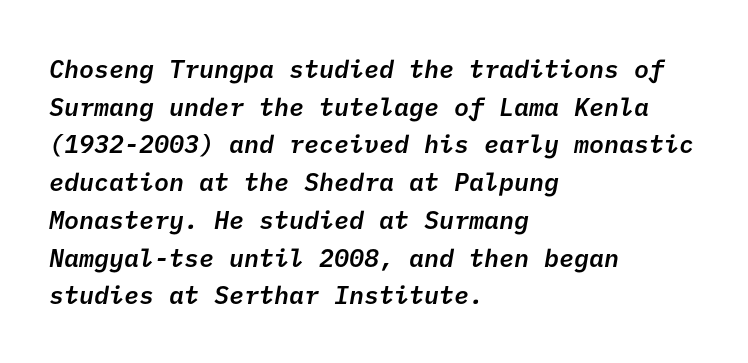
Q: Is the text bold? A: Semi-bold.
Q: Is the text underlined? A: No.
Q: How is the paragraph aligned? A: Left-aligned.
Q: Is the spacing between letters normal or unusually wide? A: Normal.
Q: Is the spacing between lines tight, normal or loose? A: Normal.
